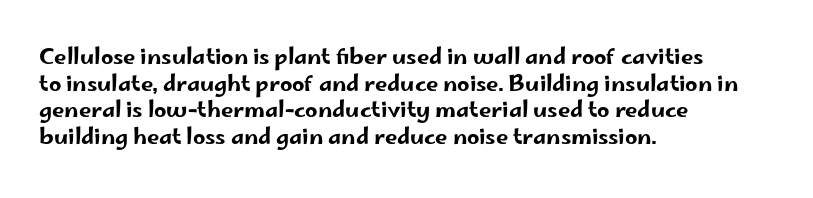
The image shows 22 px text type, upright; set left-aligned, line spacing 1.21x, normal letter spacing, not underlined.
